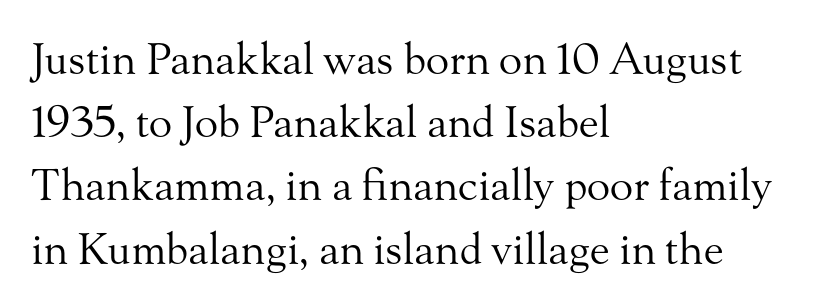
{"serif": "yes", "italic": "no", "bold": "no", "weight": "regular", "width": "normal", "stroke_contrast": "medium", "x_height": "small", "monospaced": "no", "underline": "no", "align": "left", "line_spacing": "normal", "line_spacing_ratio": 1.47, "letter_spacing": "normal", "letter_spacing_em": 0.0, "glyph_px": 43}
